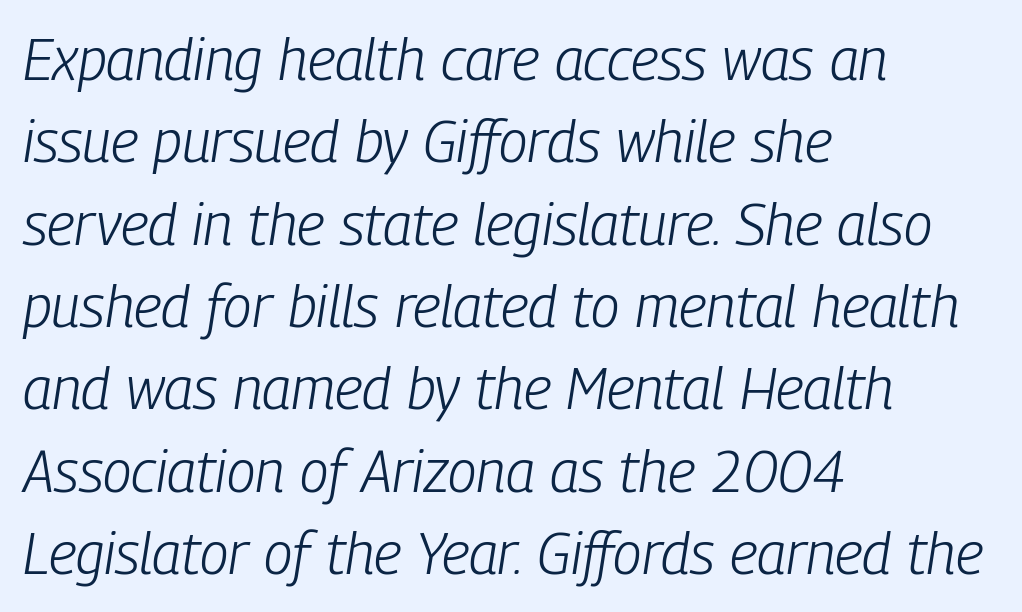
Q: Is the text bold? A: No.
Q: Is the text italic (slanted)? A: Yes, it leans right by about 9 degrees.
Q: Is the text underlined? A: No.
Q: How is the paragraph aligned? A: Left-aligned.
Q: Is the spacing between letters normal or unusually wide? A: Normal.
Q: Is the spacing between lines tight, normal or loose? A: Normal.
Q: Width (condensed, normal, or wide)? A: Condensed.
Q: Stroke contrast? A: Low.
Q: x-height? A: Medium.
Q: Monospaced? A: No.
